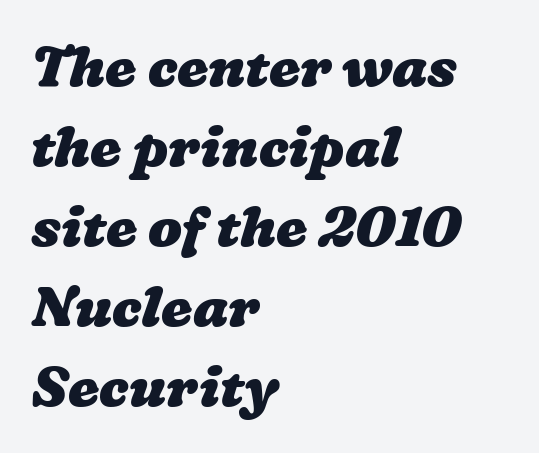
Q: Is the text bold? A: Yes.
Q: Is the text underlined? A: No.
Q: How is the paragraph aligned? A: Left-aligned.
Q: Is the spacing between letters normal or unusually wide? A: Normal.
Q: Is the spacing between lines tight, normal or loose? A: Normal.
Q: Width (condensed, normal, or wide)? A: Wide.
Q: Stroke contrast? A: Low.
Q: x-height? A: Medium.
Q: Monospaced? A: No.
